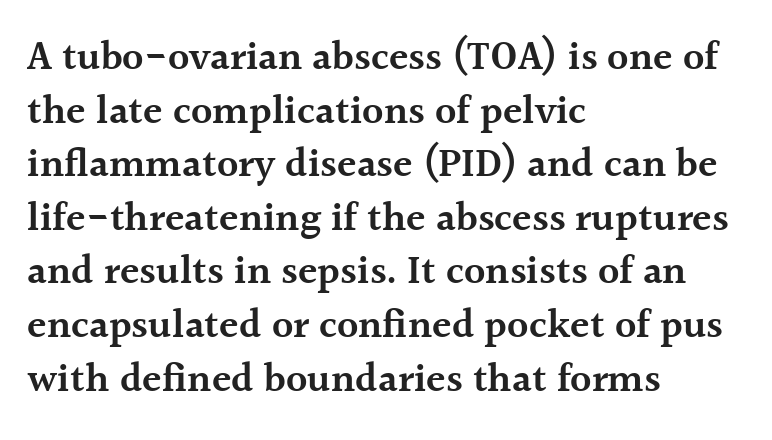
{"serif": "yes", "italic": "no", "bold": "semi", "weight": "semibold", "width": "normal", "x_height": "medium", "monospaced": "no", "underline": "no", "align": "left", "line_spacing": "normal", "line_spacing_ratio": 1.34, "letter_spacing": "normal", "letter_spacing_em": 0.0, "glyph_px": 40}
